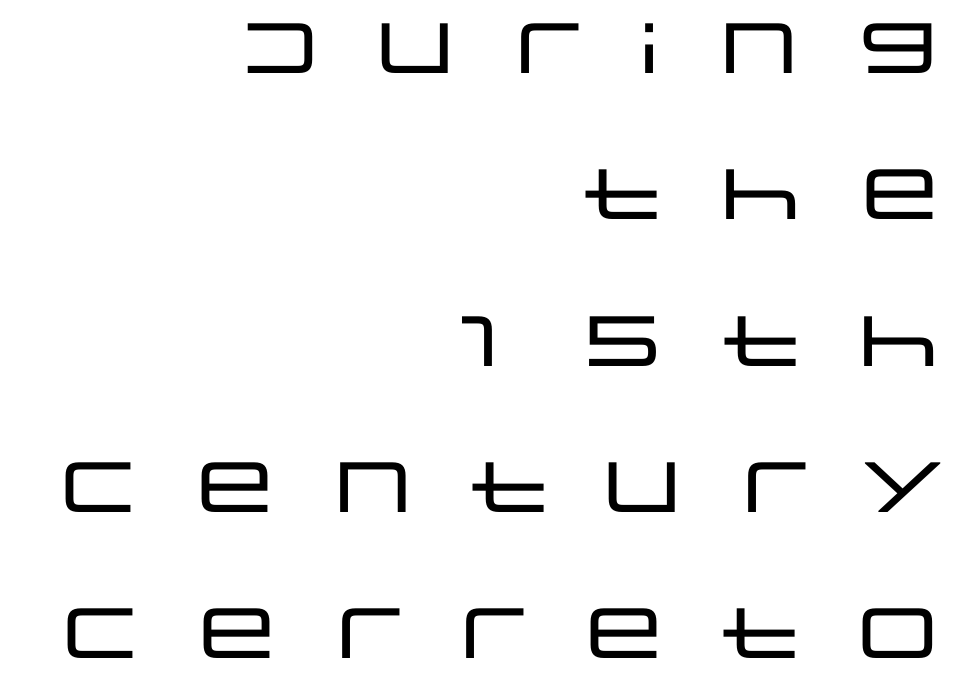
The image shows 71 px wide sans-serif type, upright; set right-aligned, loose line spacing (2.06x), unusually wide letter spacing (+0.44 em), not underlined; low stroke contrast and a large x-height.
